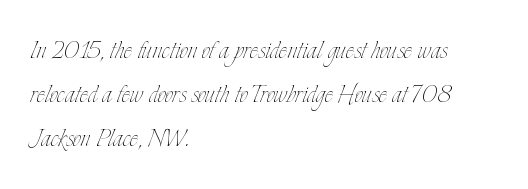
Q: Is the text bold? A: No.
Q: Is the text italic (slanted)? A: Yes.
Q: Is the text underlined? A: No.
Q: How is the paragraph aligned? A: Left-aligned.
Q: Is the spacing between letters normal or unusually wide? A: Normal.
Q: Is the spacing between lines tight, normal or loose? A: Normal.
Q: Width (condensed, normal, or wide)? A: Condensed.
Q: Stroke contrast? A: Low.
Q: x-height? A: Small.
Q: Monospaced? A: No.
